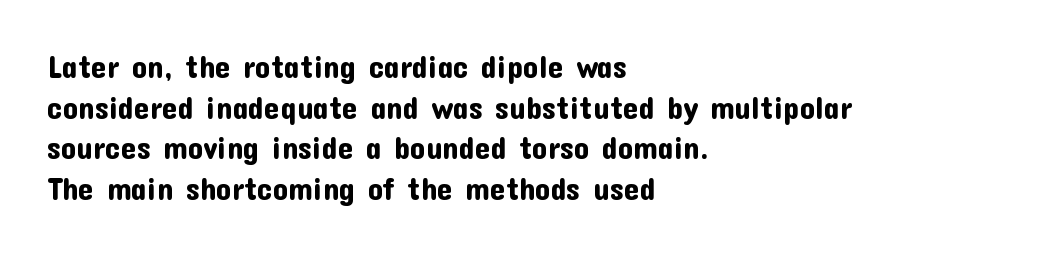
No word sits above an underline. Is there much room between lines? A standard amount, neither cramped nor airy. You could not count columns in this text — the font is proportionally spaced. Casual observation: everything's shoved over to the left.
